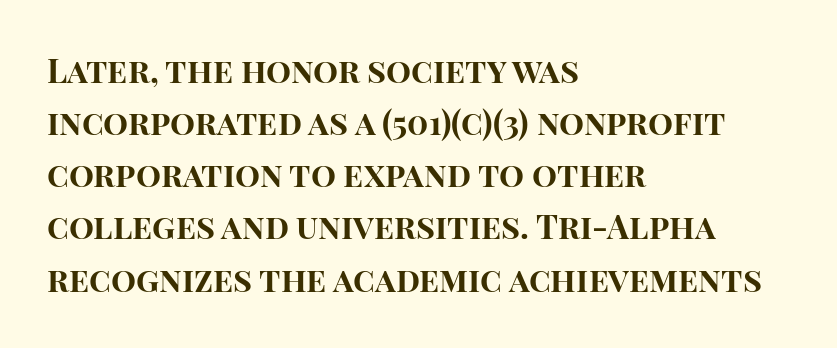
{"serif": "no", "italic": "no", "bold": "yes", "weight": "bold", "width": "normal", "stroke_contrast": "high", "x_height": "large", "monospaced": "no", "underline": "no", "align": "left", "line_spacing": "normal", "line_spacing_ratio": 1.58, "letter_spacing": "normal", "letter_spacing_em": 0.0, "glyph_px": 33}
